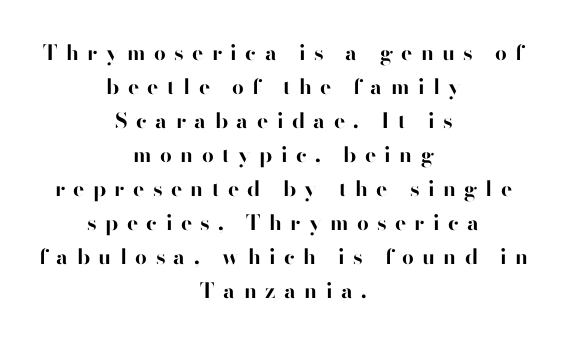
Loose tracking; the words dissolve into strings of separated letters. Characters remain perfectly vertical along every line. Type without underlining. Students, this is bold: see how much ink each stroke carries. Honestly, the row spacing looks completely unremarkable.
